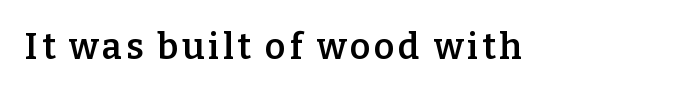
{"serif": "yes", "italic": "no", "bold": "semi", "weight": "semibold", "width": "normal", "stroke_contrast": "low", "x_height": "medium", "monospaced": "no", "underline": "no", "glyph_px": 36}
